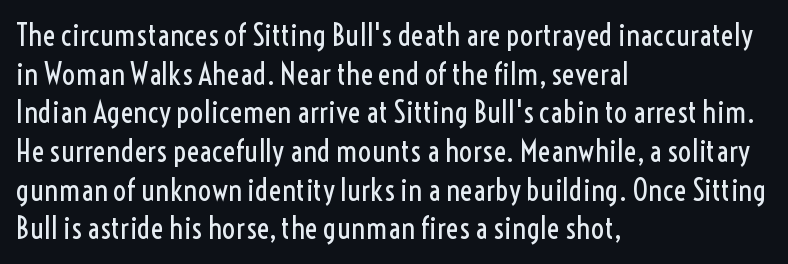
The image shows 30 px regular-weight, condensed sans-serif type, upright; set left-aligned, normal line spacing (1.29x), normal letter spacing, not underlined; a medium x-height.
